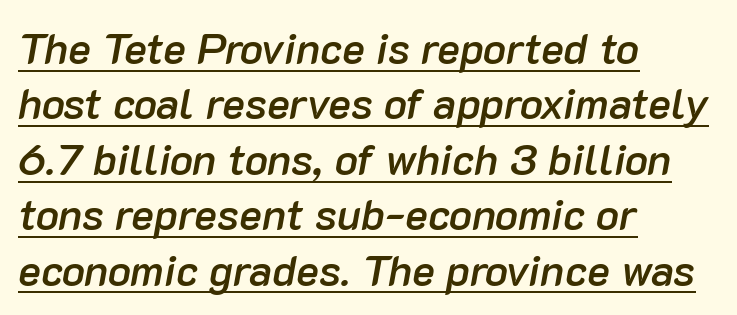
Q: Is the text bold? A: Semi-bold.
Q: Is the text italic (slanted)? A: Yes, it leans right by about 10 degrees.
Q: Is the text underlined? A: Yes.
Q: How is the paragraph aligned? A: Left-aligned.
Q: Is the spacing between letters normal or unusually wide? A: Normal.
Q: Is the spacing between lines tight, normal or loose? A: Normal.
Q: Width (condensed, normal, or wide)? A: Normal.
Q: Stroke contrast? A: Low.
Q: x-height? A: Medium.
Q: Monospaced? A: No.
